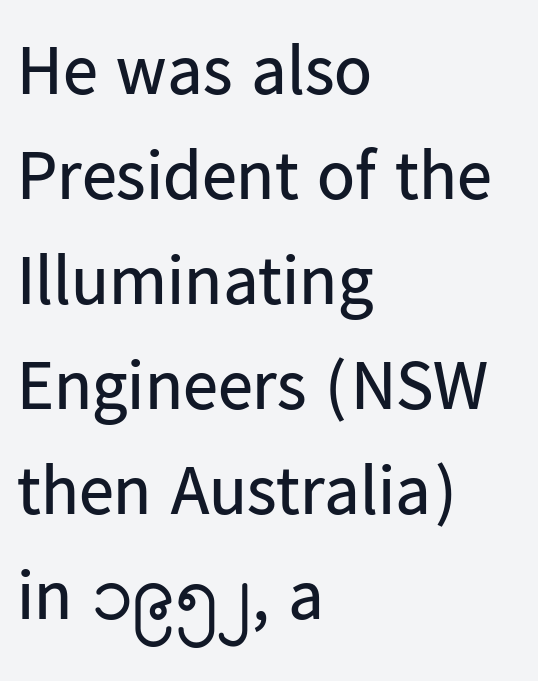
The image shows 70 px regular-weight sans-serif type, upright; set left-aligned, normal line spacing (1.5x), normal letter spacing, not underlined; low stroke contrast and a medium x-height.
